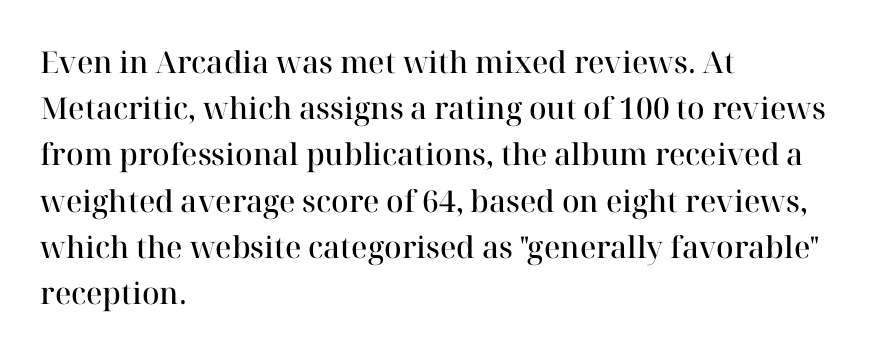
Compared with typical body copy, the letter spacing here is the same. Line spacing here is normal. Letters rest on an invisible, unmarked baseline. This sample has the flowing, uneven cadence of proportional lettering.
